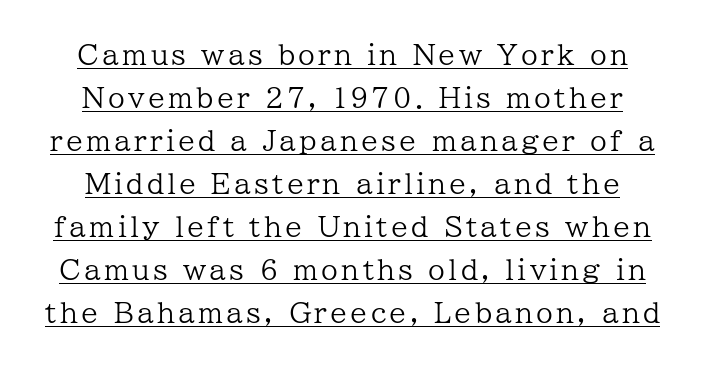
Q: Is the text bold? A: No.
Q: Is the text italic (slanted)? A: No, it is upright.
Q: Is the text underlined? A: Yes.
Q: Is the spacing between lines tight, normal or loose? A: Normal.
